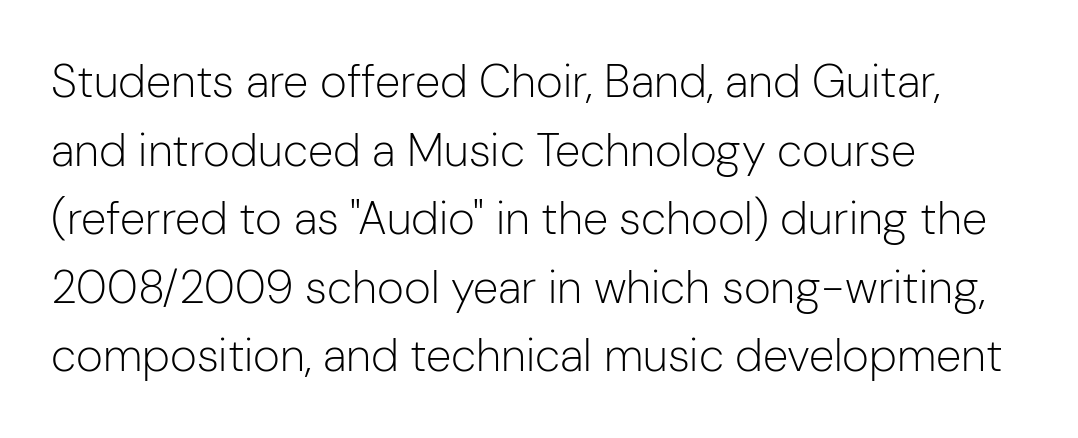
The image shows 46 px light sans-serif type, upright; set left-aligned, normal line spacing (1.49x), normal letter spacing, not underlined; low stroke contrast and a medium x-height.
